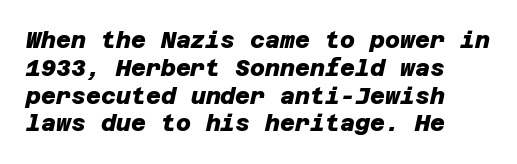
Strokes here are thick enough to call this a true bold. Unmarked baselines from the first word to the last. This sample uses plain, unmodified letter spacing.
